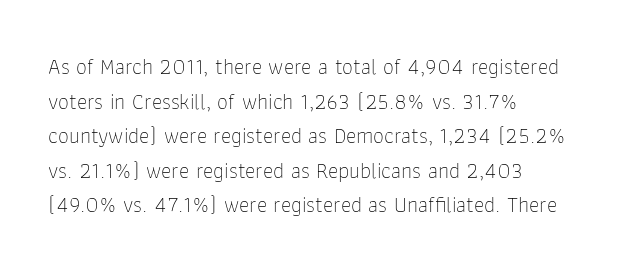
The image shows 22 px text type, upright; set left-aligned, normal line spacing (1.57x), normal letter spacing, not underlined.
